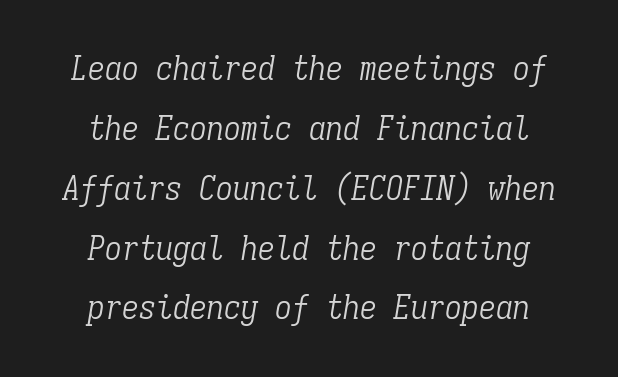
Q: Is the text bold? A: No.
Q: Is the text italic (slanted)? A: Yes, it leans right by about 9 degrees.
Q: Is the typeface a serif or a sans-serif typeface? A: Serif.
Q: Is the text underlined? A: No.
Q: How is the paragraph aligned? A: Centered.
Q: Is the spacing between letters normal or unusually wide? A: Normal.
Q: Width (condensed, normal, or wide)? A: Condensed.
Q: Stroke contrast? A: Low.
Q: x-height? A: Medium.
Q: Monospaced? A: Yes.
